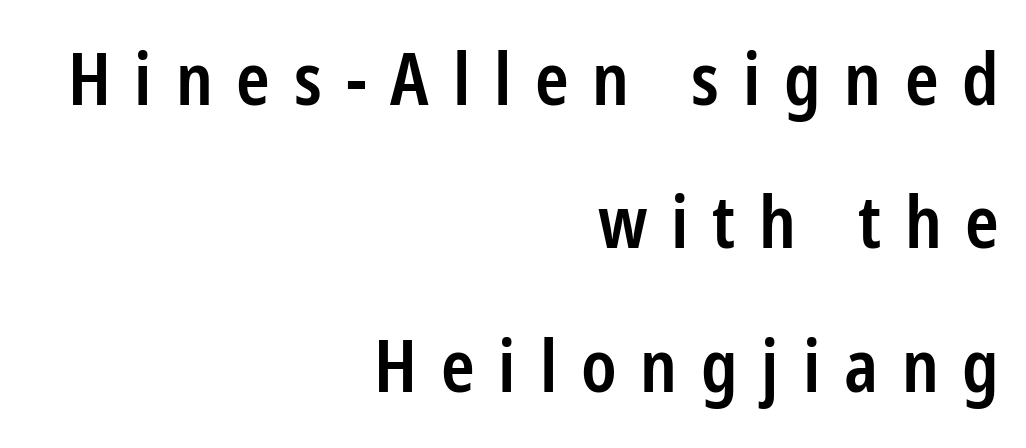
Q: Is the text bold? A: Semi-bold.
Q: Is the text italic (slanted)? A: No, it is upright.
Q: Is the typeface a serif or a sans-serif typeface? A: Sans-serif.
Q: Is the text underlined? A: No.
Q: How is the paragraph aligned? A: Right-aligned.
Q: Is the spacing between letters normal or unusually wide? A: Unusually wide.
Q: Is the spacing between lines tight, normal or loose? A: Loose.
Q: Width (condensed, normal, or wide)? A: Condensed.
Q: Stroke contrast? A: Low.
Q: x-height? A: Medium.
Q: Monospaced? A: No.
